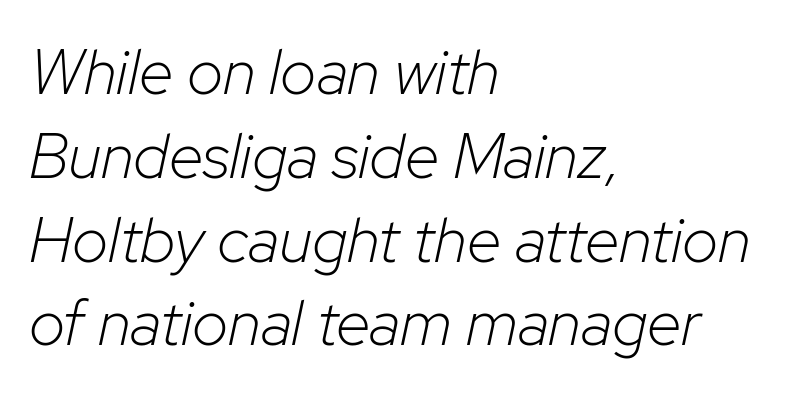
The image shows 63 px light type, italic (leaning right); set left-aligned, normal line spacing (1.33x), normal letter spacing, not underlined; low stroke contrast and a medium x-height.
